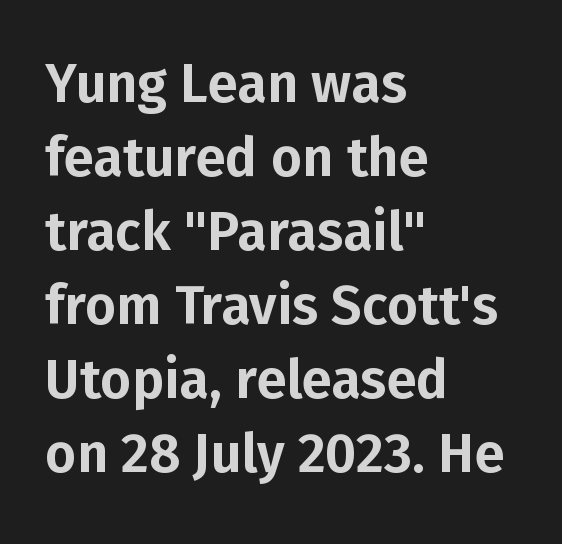
Visually the block forms a straight wall on the left and a jagged coastline on the right. The area under the type is left untouched. Is there much room between lines? A standard amount, neither cramped nor airy. This sample uses a sans-serif face. Tracking value appears to be zero — textbook default spacing. A typesetter would call this proportional, since set widths differ per character.
